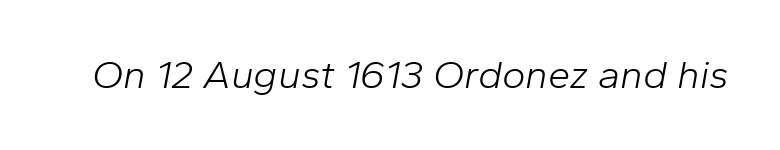
{"italic": "yes", "lean": "right", "slant_degrees": 10, "bold": "no", "weight": "light", "width": "normal", "stroke_contrast": "low", "x_height": "medium", "monospaced": "no", "underline": "no", "letter_spacing": "normal", "letter_spacing_em": 0.0, "glyph_px": 40}
